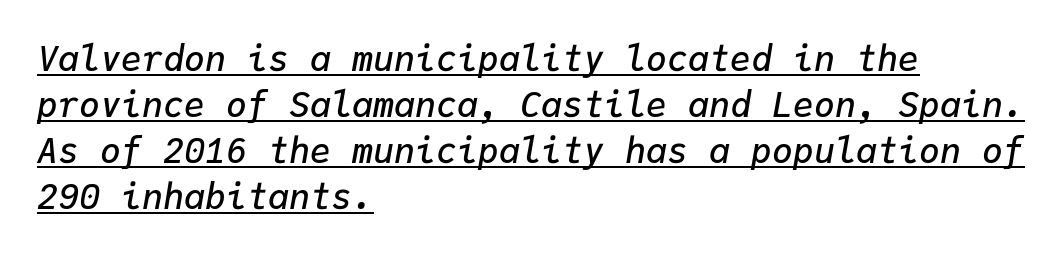
Q: Is the text bold? A: Semi-bold.
Q: Is the text italic (slanted)? A: Yes, it leans right by about 9 degrees.
Q: Is the text underlined? A: Yes.
Q: How is the paragraph aligned? A: Left-aligned.
Q: Is the spacing between letters normal or unusually wide? A: Normal.
Q: Is the spacing between lines tight, normal or loose? A: Normal.
Q: Width (condensed, normal, or wide)? A: Normal.
Q: Stroke contrast? A: Low.
Q: x-height? A: Medium.
Q: Monospaced? A: Yes.
